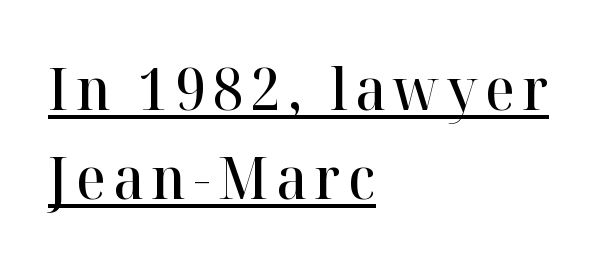
{"serif": "yes", "italic": "no", "bold": "semi", "weight": "semibold", "width": "normal", "stroke_contrast": "high", "x_height": "medium", "monospaced": "no", "underline": "yes", "align": "left", "line_spacing": "normal", "line_spacing_ratio": 1.54, "glyph_px": 58}
